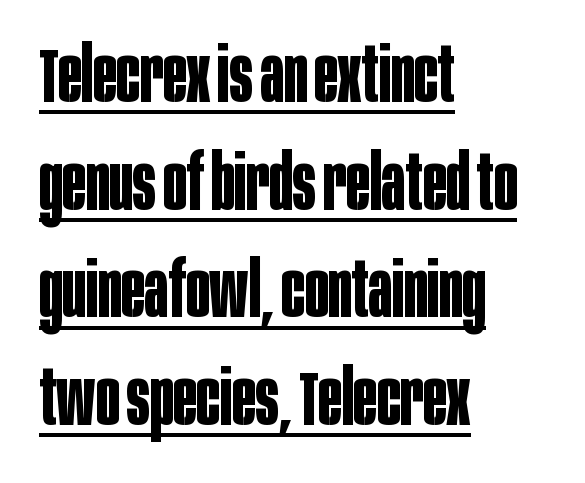
The image shows 78 px bold, condensed sans-serif type, upright; set left-aligned, normal line spacing (1.38x), normal letter spacing, underlined; low stroke contrast and a large x-height.
